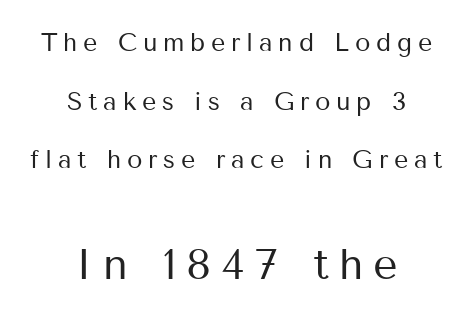
Q: Is the text bold? A: No.
Q: Is the text italic (slanted)? A: No, it is upright.
Q: Is the typeface a serif or a sans-serif typeface? A: Sans-serif.
Q: Is the text underlined? A: No.
Q: How is the paragraph aligned? A: Centered.
Q: Is the spacing between letters normal or unusually wide? A: Unusually wide.
Q: Is the spacing between lines tight, normal or loose? A: Loose.
Q: Which block of text is set in a larger size, the first (top) or the second (bottom)? A: The second (bottom) one.
Q: Width (condensed, normal, or wide)? A: Normal.
Q: Stroke contrast? A: Medium.
Q: x-height? A: Medium.
Q: Monospaced? A: No.
